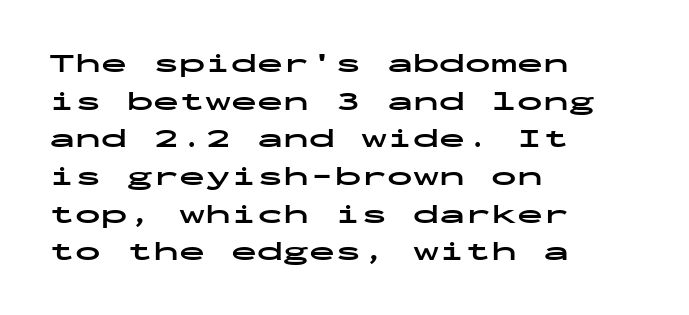
The image shows 26 px bold type, upright; set left-aligned, normal line spacing (1.45x), normal letter spacing, not underlined.
